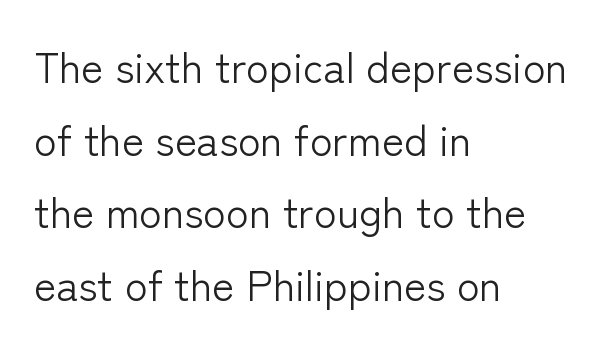
The image shows 42 px light sans-serif type, upright; set left-aligned, line spacing 1.73x, normal letter spacing, not underlined; low stroke contrast and a medium x-height.
